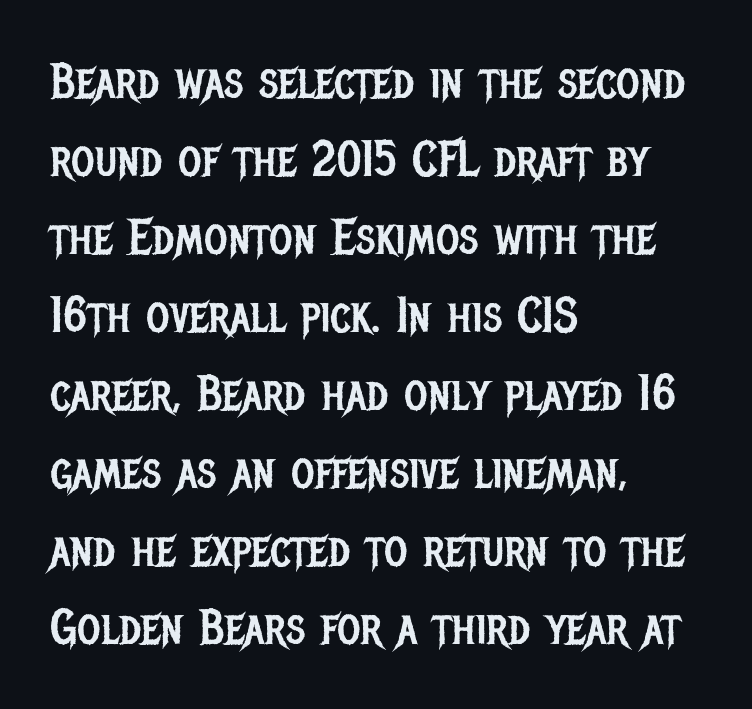
The image shows 50 px regular-weight, condensed sans-serif type, upright; set left-aligned, normal line spacing (1.56x), normal letter spacing, not underlined; low stroke contrast and a large x-height.
